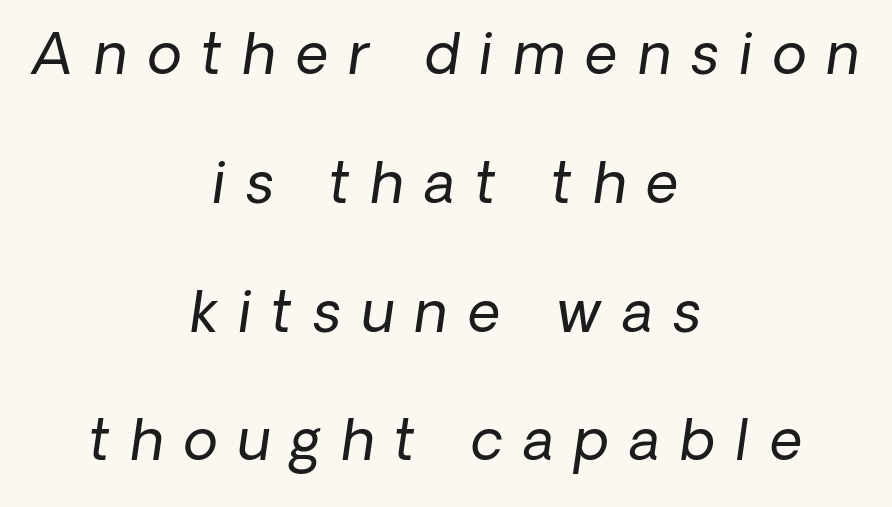
{"italic": "yes", "lean": "right", "slant_degrees": 8, "bold": "no", "weight": "regular", "width": "normal", "stroke_contrast": "low", "x_height": "medium", "monospaced": "no", "underline": "no", "align": "center", "line_spacing": "loose", "line_spacing_ratio": 2.3, "letter_spacing": "wide", "letter_spacing_em": 0.37, "glyph_px": 56}
